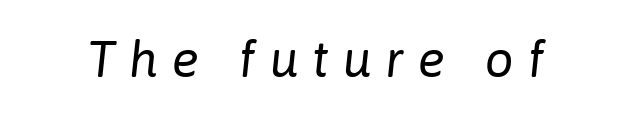
The image shows 51 px regular-weight type, italic (leaning right); set unusually wide letter spacing (+0.27 em), not underlined; low stroke contrast and a medium x-height.
